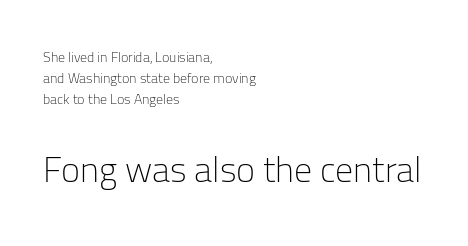
Q: Is the text bold? A: No.
Q: Is the text italic (slanted)? A: No, it is upright.
Q: Is the typeface a serif or a sans-serif typeface? A: Sans-serif.
Q: Is the text underlined? A: No.
Q: How is the paragraph aligned? A: Left-aligned.
Q: Is the spacing between letters normal or unusually wide? A: Normal.
Q: Is the spacing between lines tight, normal or loose? A: Normal.
Q: Which block of text is set in a larger size, the first (top) or the second (bottom)? A: The second (bottom) one.
Q: Width (condensed, normal, or wide)? A: Normal.
Q: Stroke contrast? A: Low.
Q: x-height? A: Medium.
Q: Monospaced? A: No.
